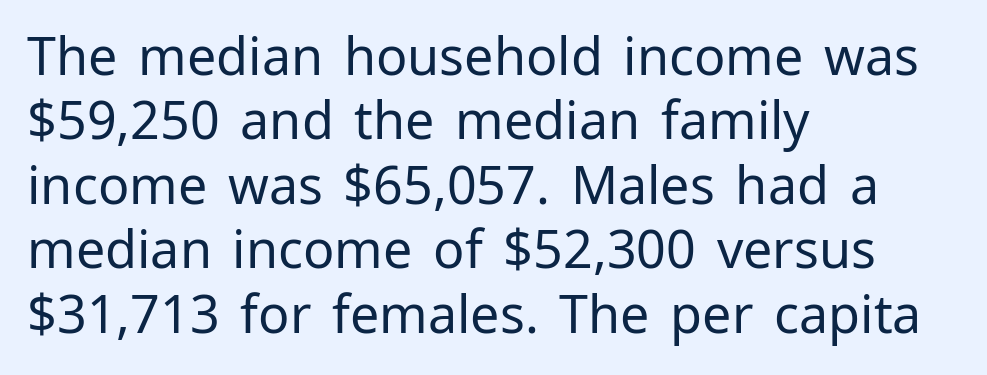
Q: Is the text bold? A: No.
Q: Is the text italic (slanted)? A: No, it is upright.
Q: Is the typeface a serif or a sans-serif typeface? A: Sans-serif.
Q: Is the text underlined? A: No.
Q: How is the paragraph aligned? A: Left-aligned.
Q: Is the spacing between letters normal or unusually wide? A: Normal.
Q: Width (condensed, normal, or wide)? A: Normal.
Q: Stroke contrast? A: Low.
Q: x-height? A: Medium.
Q: Monospaced? A: No.
